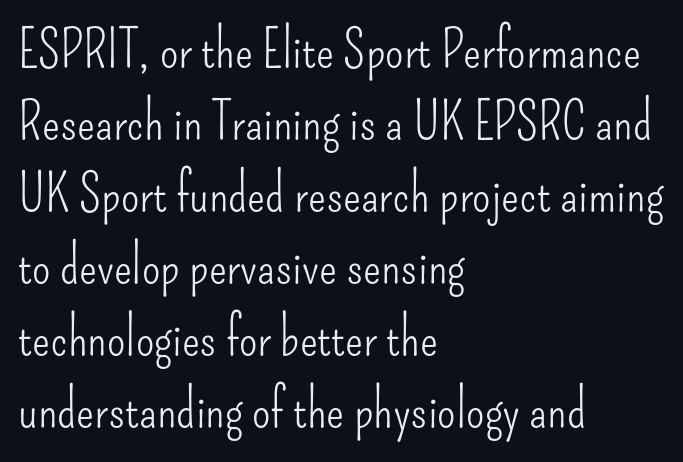
The zone under the glyphs is completely vacant. The font sits on the lighter half of the weight spectrum, regular included. The rendering uses a moderate line-height, typical for paragraphs. Caption: standard tracking, unaltered. The face used here is a sans, in the tradition of grotesques and geometrics.
